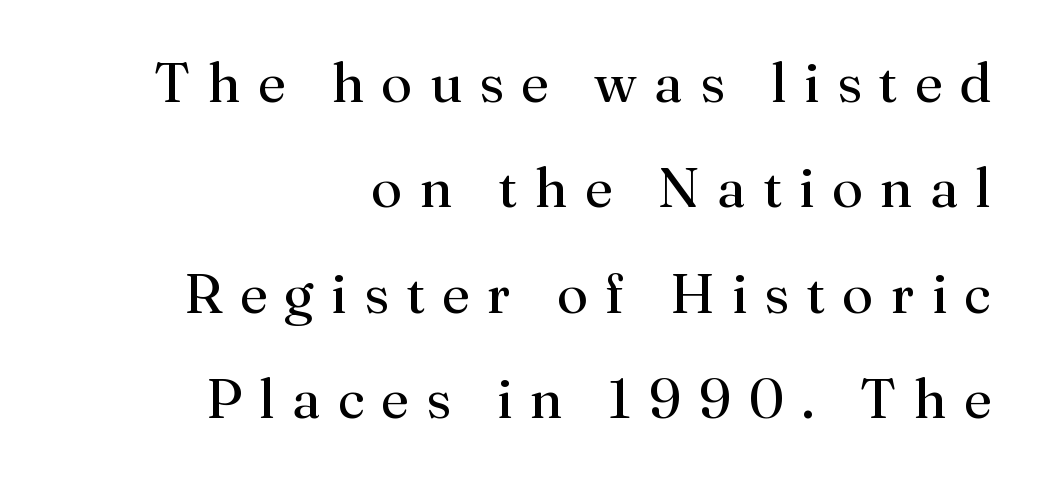
The image shows 56 px regular-weight serif type, upright; set right-aligned, line spacing 1.88x, unusually wide letter spacing (+0.31 em), not underlined; medium stroke contrast and a small x-height.
